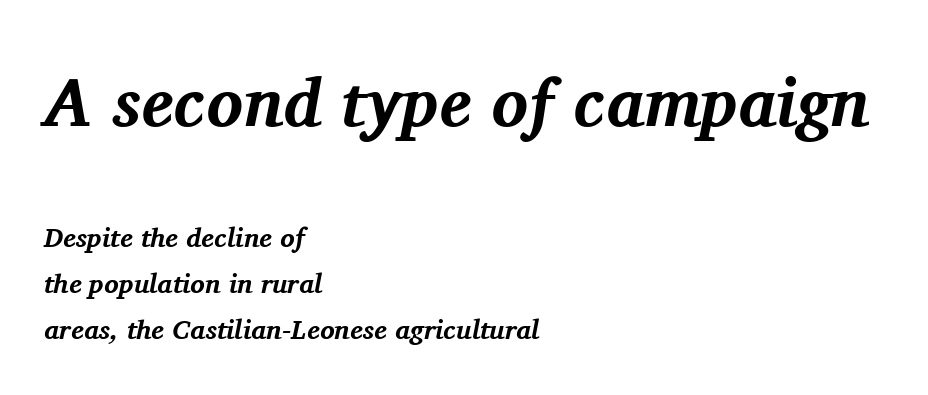
The image shows 68 px bold serif type, italic (leaning right); set left-aligned, normal line spacing (1.7x), normal letter spacing, not underlined; the first (top) block is 2.52x larger; medium stroke contrast and a medium x-height.
